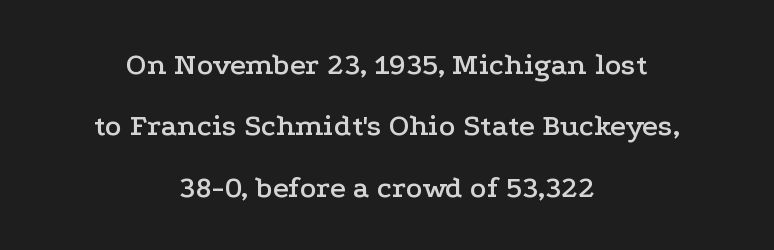
{"serif": "yes", "italic": "no", "width": "wide", "stroke_contrast": "low", "x_height": "medium", "monospaced": "no", "underline": "no", "align": "center", "line_spacing": "loose", "line_spacing_ratio": 1.98, "letter_spacing": "normal", "letter_spacing_em": 0.0, "glyph_px": 31}
